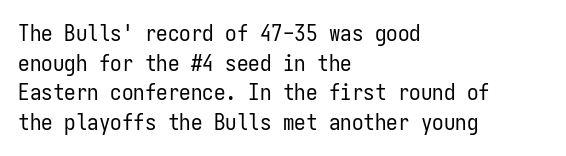
The image shows 23 px text type, upright; set left-aligned, normal line spacing (1.29x), normal letter spacing, not underlined.
